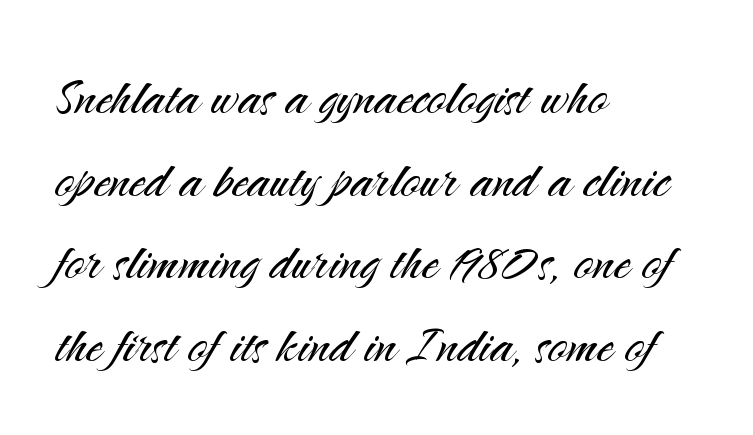
Q: Is the text bold? A: No.
Q: Is the text italic (slanted)? A: Yes.
Q: Is the typeface a serif or a sans-serif typeface? A: Sans-serif.
Q: Is the text underlined? A: No.
Q: How is the paragraph aligned? A: Left-aligned.
Q: Is the spacing between letters normal or unusually wide? A: Normal.
Q: Is the spacing between lines tight, normal or loose? A: Normal.
Q: Width (condensed, normal, or wide)? A: Normal.
Q: Stroke contrast? A: Medium.
Q: x-height? A: Small.
Q: Monospaced? A: No.
